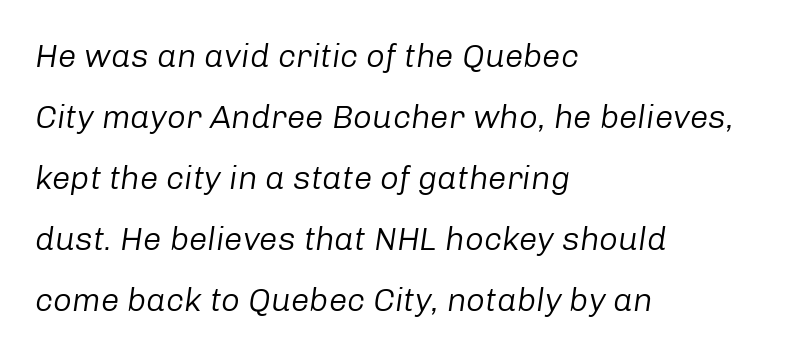
Q: Is the text bold? A: No.
Q: Is the text italic (slanted)? A: Yes, it leans right by about 8 degrees.
Q: Is the text underlined? A: No.
Q: How is the paragraph aligned? A: Left-aligned.
Q: Is the spacing between letters normal or unusually wide? A: Normal.
Q: Width (condensed, normal, or wide)? A: Normal.
Q: Stroke contrast? A: Low.
Q: x-height? A: Medium.
Q: Monospaced? A: No.
